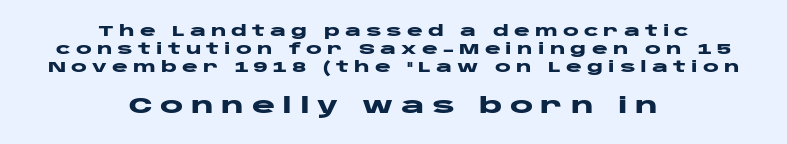
Q: Is the text bold? A: Yes.
Q: Is the text italic (slanted)? A: No, it is upright.
Q: Is the text underlined? A: No.
Q: How is the paragraph aligned? A: Centered.
Q: Is the spacing between letters normal or unusually wide? A: Unusually wide.
Q: Which block of text is set in a larger size, the first (top) or the second (bottom)? A: The second (bottom) one.
